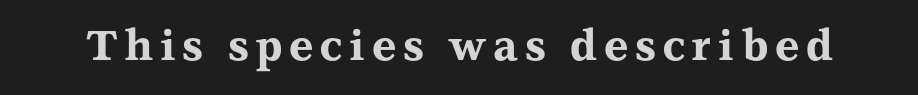
The image shows 42 px bold, wide serif type, upright; set not underlined; medium stroke contrast and a medium x-height.
